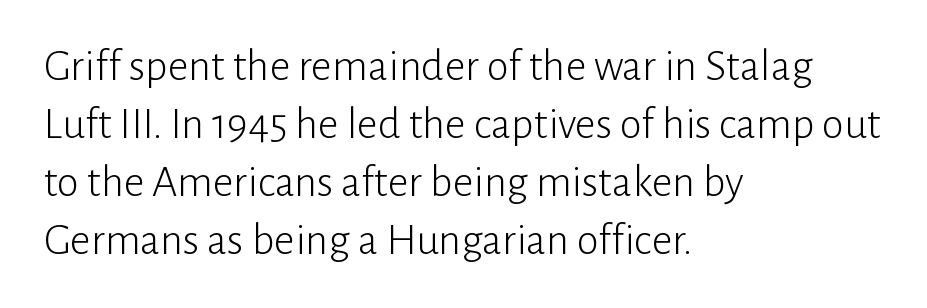
The image shows 45 px light sans-serif type, upright; set left-aligned, normal line spacing (1.29x), normal letter spacing, not underlined; low stroke contrast and a medium x-height.
